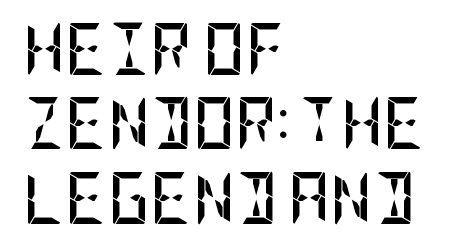
The letters sit at their default tracking, neither squeezed nor spread. These lines are set flush left with a ragged right edge. Honestly, there is no underline to notice here at all. These lines were composed using upright roman letters. The glyphs in this specimen are sans serif. Compared with typical paragraphs, the rows here are spaced about the same.
